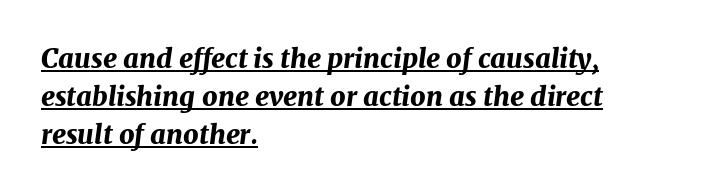
Q: Is the text bold? A: Yes.
Q: Is the text italic (slanted)? A: Yes, it leans right by about 7 degrees.
Q: Is the text underlined? A: Yes.
Q: How is the paragraph aligned? A: Left-aligned.
Q: Is the spacing between letters normal or unusually wide? A: Normal.
Q: Is the spacing between lines tight, normal or loose? A: Normal.
